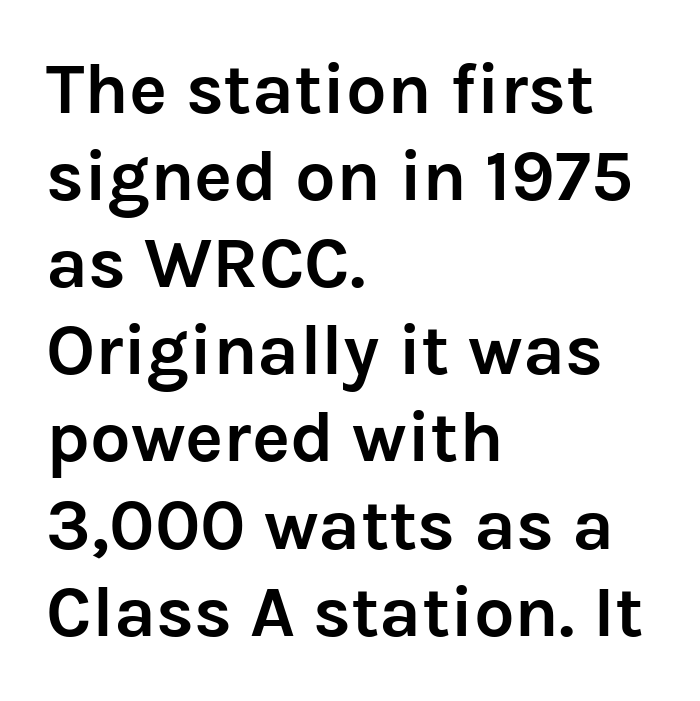
Q: Is the text bold? A: Yes.
Q: Is the text italic (slanted)? A: No, it is upright.
Q: Is the typeface a serif or a sans-serif typeface? A: Sans-serif.
Q: Is the text underlined? A: No.
Q: How is the paragraph aligned? A: Left-aligned.
Q: Is the spacing between letters normal or unusually wide? A: Normal.
Q: Width (condensed, normal, or wide)? A: Normal.
Q: Stroke contrast? A: Low.
Q: x-height? A: Medium.
Q: Monospaced? A: No.
